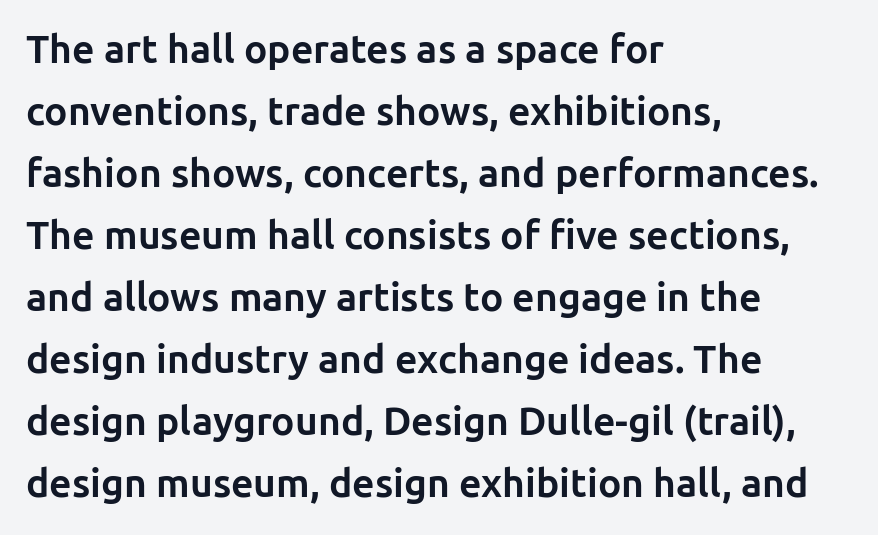
{"serif": "no", "italic": "no", "bold": "yes", "weight": "bold", "width": "normal", "stroke_contrast": "low", "x_height": "medium", "monospaced": "no", "underline": "no", "align": "left", "line_spacing": "normal", "line_spacing_ratio": 1.59, "letter_spacing": "normal", "letter_spacing_em": 0.0, "glyph_px": 39}
